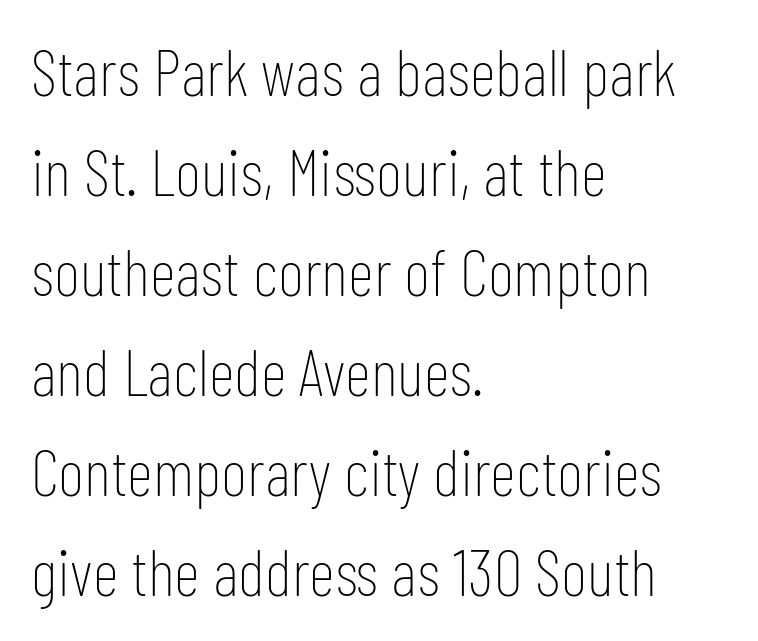
A roman cut, with each character standing at attention. The compositor pushed each line to the left boundary. Varying glyph widths throughout — classic text-font behaviour. A typesetter would call this zero additional tracking. Weight: regular or lighter. Lines of text with bare space underneath.
